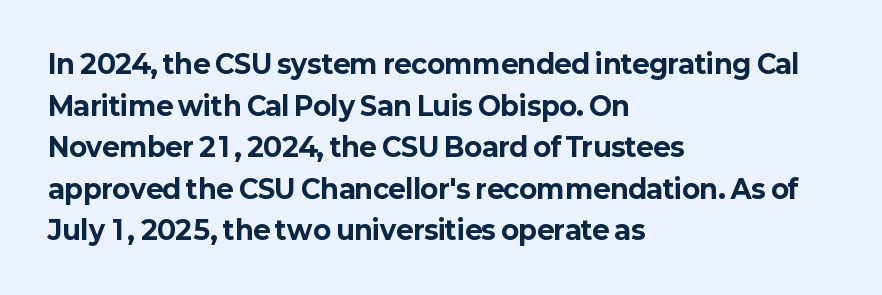
Q: Is the text bold? A: Yes.
Q: Is the text italic (slanted)? A: No, it is upright.
Q: Is the text underlined? A: No.
Q: How is the paragraph aligned? A: Left-aligned.
Q: Is the spacing between letters normal or unusually wide? A: Normal.
Q: Is the spacing between lines tight, normal or loose? A: Normal.
